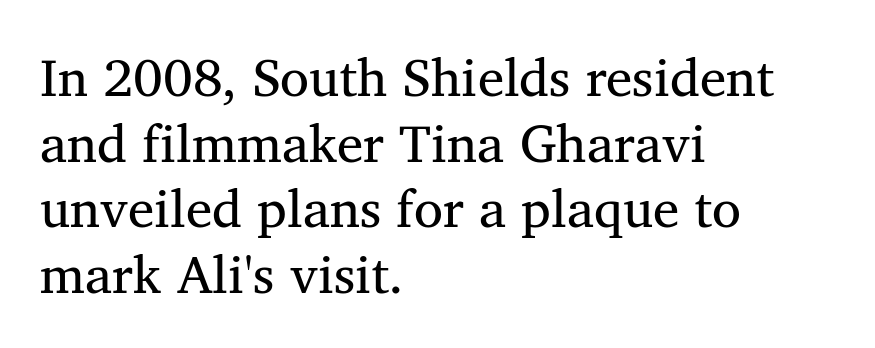
Q: Is the text italic (slanted)? A: No, it is upright.
Q: Is the typeface a serif or a sans-serif typeface? A: Serif.
Q: Is the text underlined? A: No.
Q: How is the paragraph aligned? A: Left-aligned.
Q: Is the spacing between letters normal or unusually wide? A: Normal.
Q: Width (condensed, normal, or wide)? A: Normal.
Q: Stroke contrast? A: Medium.
Q: x-height? A: Medium.
Q: Monospaced? A: No.
